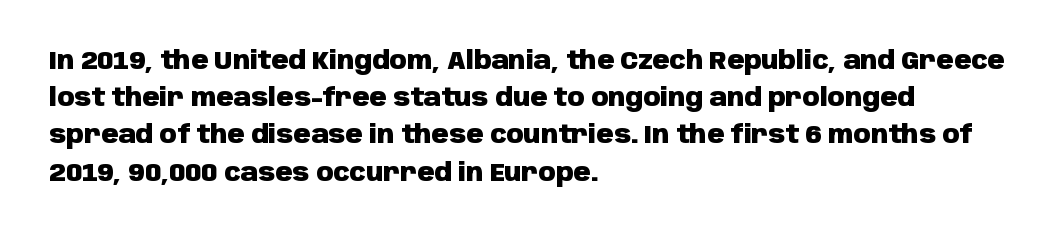
The passage shown has conventional tracking throughout. Underline: absent. The lines in this sample share a left origin and differ only in where they stop. These lines carry a lot of weight — the face is fully bold. Leading: standard. Characters remain perfectly vertical along every line.
